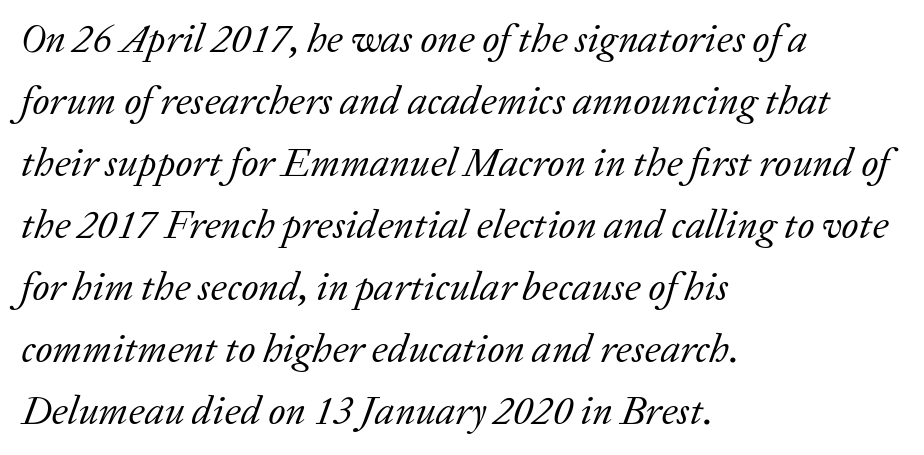
The image shows 40 px regular-weight serif type, italic (leaning right); set left-aligned, normal line spacing (1.55x), normal letter spacing, not underlined; low stroke contrast and a medium x-height.
